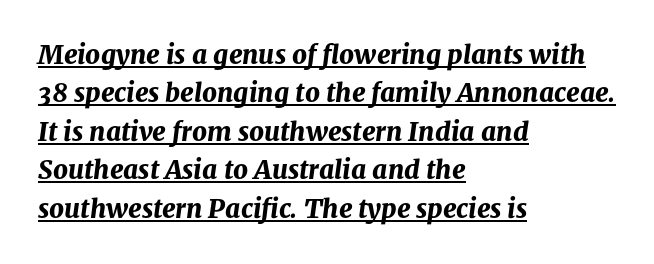
{"italic": "yes", "lean": "right", "slant_degrees": 8, "bold": "yes", "underline": "yes", "align": "left", "line_spacing": "normal", "line_spacing_ratio": 1.48, "letter_spacing": "normal", "letter_spacing_em": 0.0, "glyph_px": 26}
